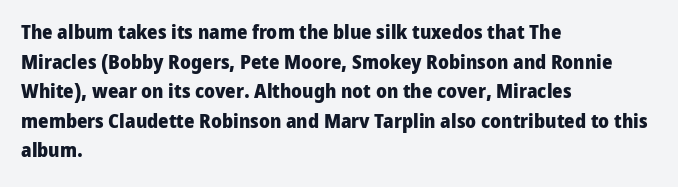
Q: Is the text bold? A: Yes.
Q: Is the text italic (slanted)? A: No, it is upright.
Q: Is the text underlined? A: No.
Q: How is the paragraph aligned? A: Left-aligned.
Q: Is the spacing between letters normal or unusually wide? A: Normal.
Q: Is the spacing between lines tight, normal or loose? A: Normal.
